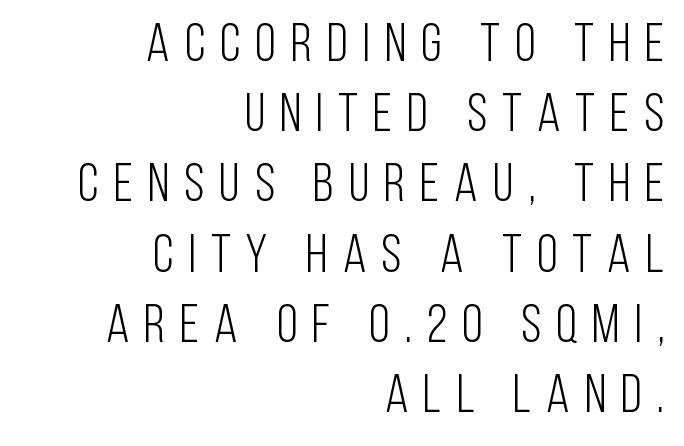
The image shows 54 px light, condensed sans-serif type, upright; set right-aligned, normal line spacing (1.3x), unusually wide letter spacing (+0.28 em), not underlined; low stroke contrast and a large x-height.
